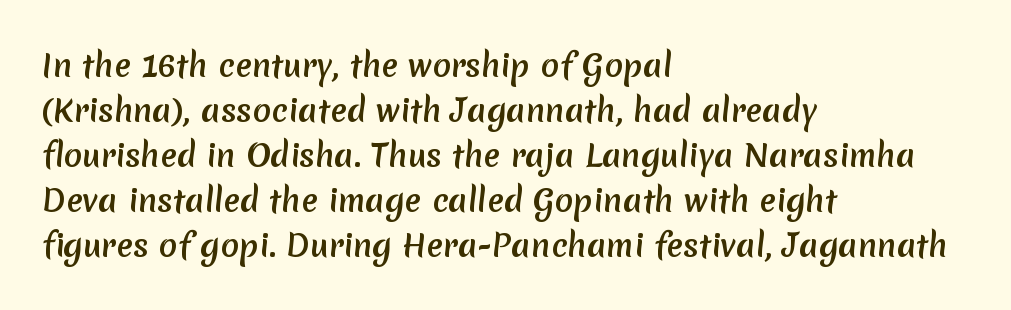
The image shows 31 px semibold sans-serif type; set left-aligned, normal line spacing (1.45x), normal letter spacing, not underlined; low stroke contrast and a medium x-height.
